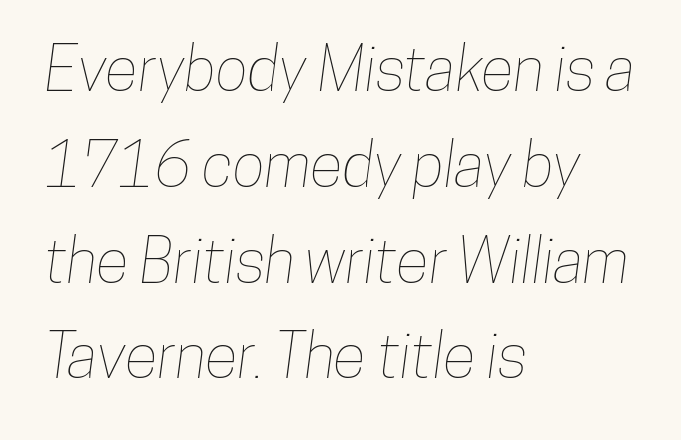
The image shows 61 px condensed type; set left-aligned, normal line spacing (1.57x), normal letter spacing, not underlined; low stroke contrast and a medium x-height.
